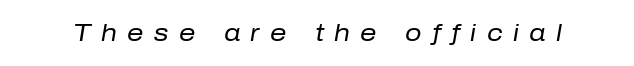
The image shows 23 px text type, italic (leaning right); set unusually wide letter spacing (+0.45 em), not underlined.
